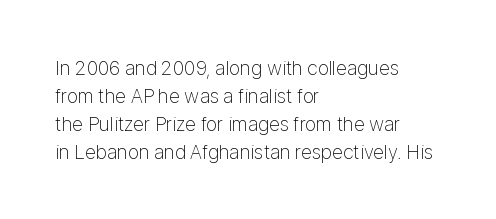
{"italic": "no", "bold": "no", "underline": "no", "align": "left", "line_spacing": "normal", "line_spacing_ratio": 1.4, "letter_spacing": "normal", "letter_spacing_em": 0.0, "glyph_px": 20}
